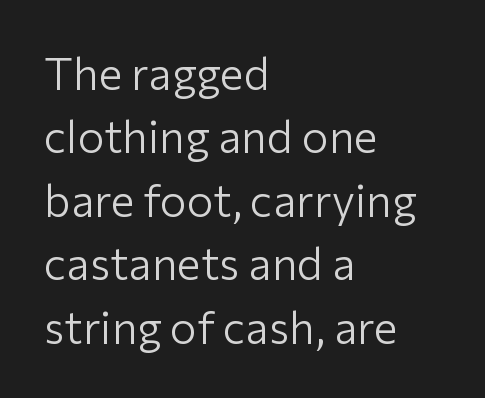
Q: Is the text bold? A: No.
Q: Is the text italic (slanted)? A: No, it is upright.
Q: Is the typeface a serif or a sans-serif typeface? A: Sans-serif.
Q: Is the text underlined? A: No.
Q: How is the paragraph aligned? A: Left-aligned.
Q: Is the spacing between letters normal or unusually wide? A: Normal.
Q: Is the spacing between lines tight, normal or loose? A: Normal.
Q: Width (condensed, normal, or wide)? A: Normal.
Q: Stroke contrast? A: Low.
Q: x-height? A: Medium.
Q: Monospaced? A: No.
